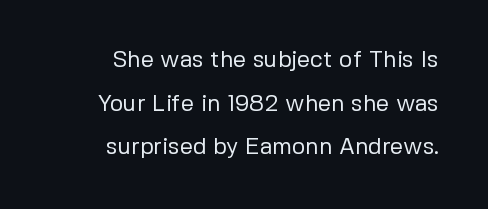
It's the straight-up-and-down kind of type. Is the type heavy? It reads as light-to-regular instead. Loosely led — the rows are spread out. This rendering features lettering with no underline. The gaps between neighbouring characters are ordinary and unremarkable.
